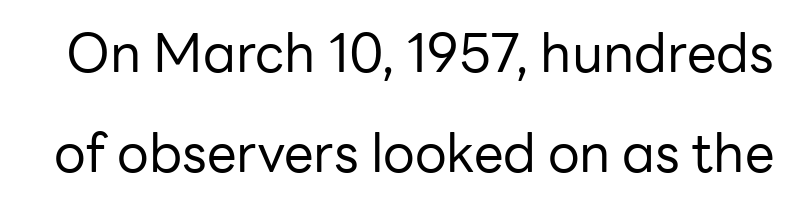
The image shows 53 px regular-weight sans-serif type, upright; set line spacing 1.88x, normal letter spacing, not underlined; low stroke contrast and a medium x-height.
